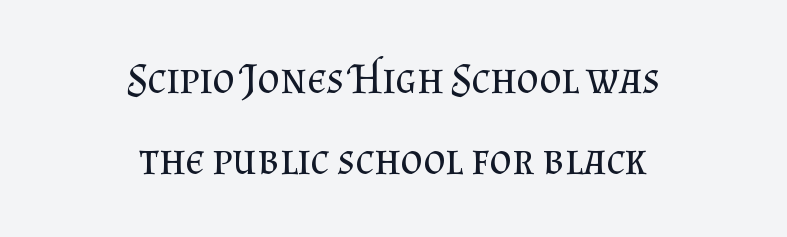
{"serif": "yes", "italic": "no", "bold": "no", "weight": "regular", "width": "normal", "stroke_contrast": "medium", "x_height": "small", "monospaced": "no", "underline": "no", "align": "center", "line_spacing_ratio": 1.88, "letter_spacing": "normal", "letter_spacing_em": 0.0, "glyph_px": 43}
